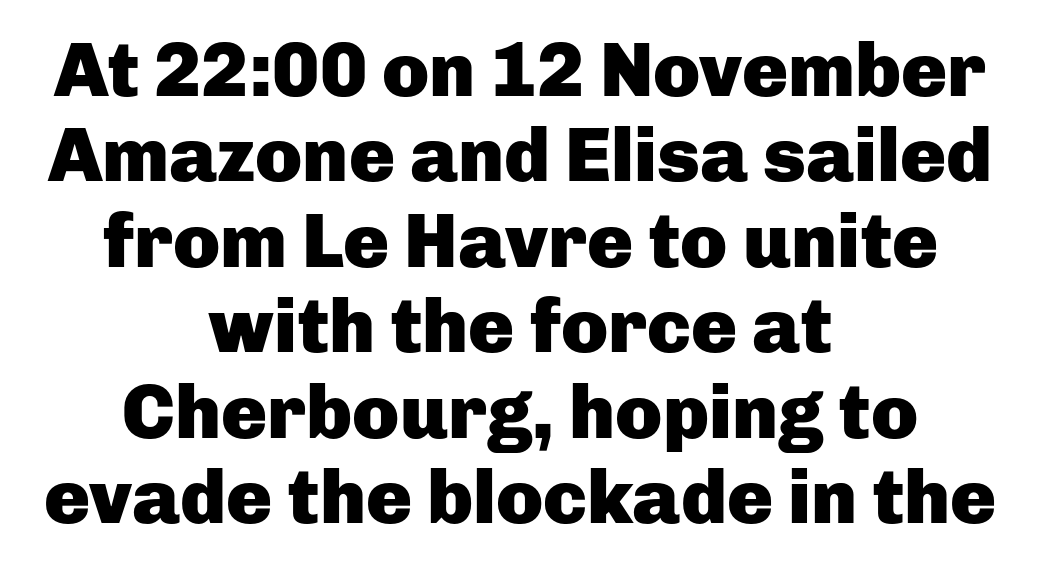
Q: Is the text bold? A: Yes.
Q: Is the text italic (slanted)? A: No, it is upright.
Q: Is the typeface a serif or a sans-serif typeface? A: Sans-serif.
Q: Is the text underlined? A: No.
Q: How is the paragraph aligned? A: Centered.
Q: Is the spacing between letters normal or unusually wide? A: Normal.
Q: Is the spacing between lines tight, normal or loose? A: Tight.
Q: Width (condensed, normal, or wide)? A: Normal.
Q: Stroke contrast? A: Low.
Q: x-height? A: Medium.
Q: Monospaced? A: No.
